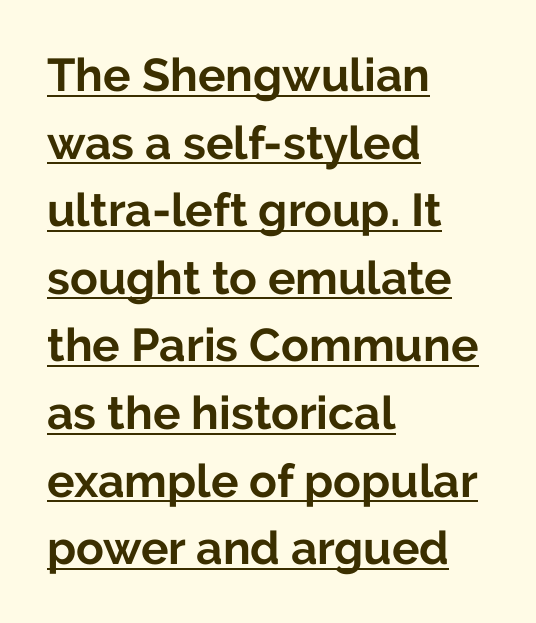
This block has exactly the height ordinary leading produces. Leftover space on each line is placed entirely after the last word. Every word sits above its own underline. Do the characters align in a grid? No, the font is proportional.
